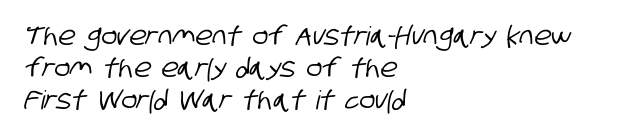
Q: Is the text underlined? A: No.
Q: How is the paragraph aligned? A: Left-aligned.
Q: Is the spacing between letters normal or unusually wide? A: Normal.
